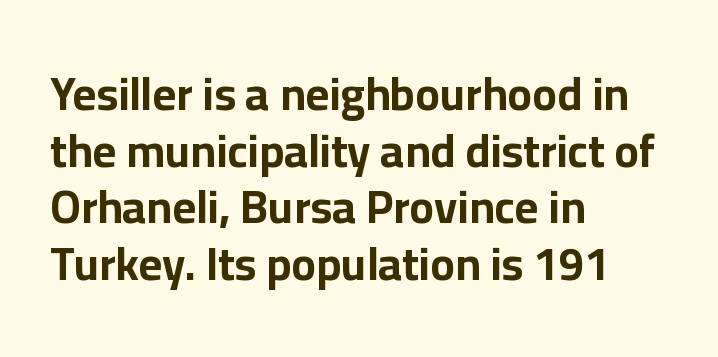
Q: Is the text bold? A: Yes.
Q: Is the text italic (slanted)? A: No, it is upright.
Q: Is the typeface a serif or a sans-serif typeface? A: Sans-serif.
Q: Is the text underlined? A: No.
Q: How is the paragraph aligned? A: Left-aligned.
Q: Is the spacing between letters normal or unusually wide? A: Normal.
Q: Width (condensed, normal, or wide)? A: Normal.
Q: Stroke contrast? A: Low.
Q: x-height? A: Medium.
Q: Monospaced? A: No.
